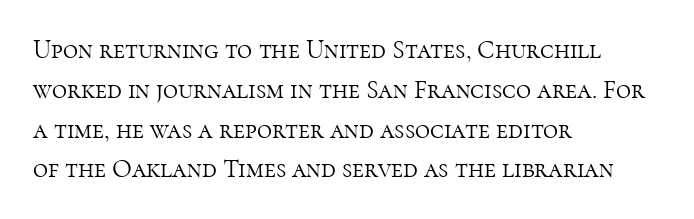
The image shows 26 px text type, upright; set left-aligned, normal line spacing (1.53x), normal letter spacing, not underlined.
